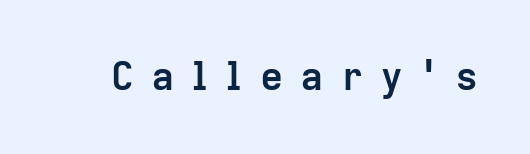
{"serif": "no", "italic": "no", "bold": "yes", "weight": "semibold", "width": "normal", "stroke_contrast": "low", "x_height": "medium", "monospaced": "no", "underline": "no", "letter_spacing": "wide", "letter_spacing_em": 0.43, "glyph_px": 39}
